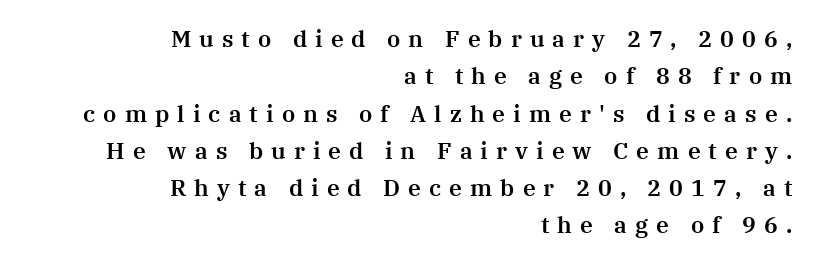
{"italic": "no", "underline": "no", "align": "right", "line_spacing": "normal", "line_spacing_ratio": 1.62, "letter_spacing": "wide", "letter_spacing_em": 0.35, "glyph_px": 23}
